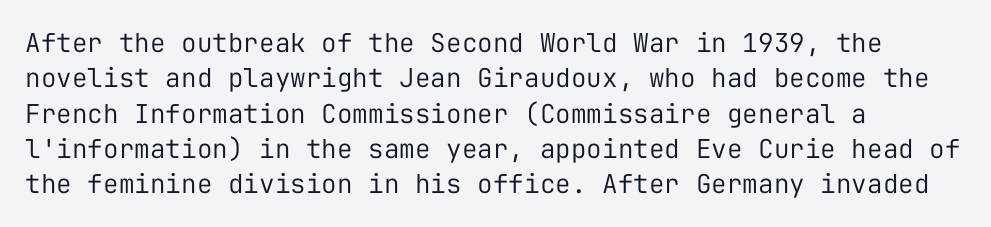
Q: Is the text bold? A: No.
Q: Is the text italic (slanted)? A: No, it is upright.
Q: Is the text underlined? A: No.
Q: How is the paragraph aligned? A: Left-aligned.
Q: Is the spacing between letters normal or unusually wide? A: Normal.
Q: Is the spacing between lines tight, normal or loose? A: Normal.
